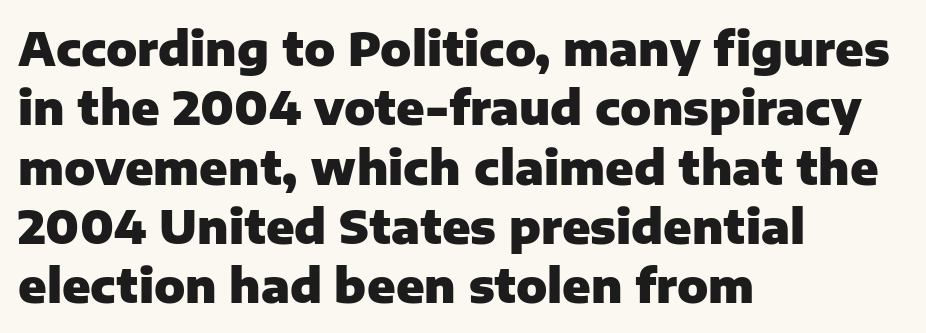
{"serif": "no", "italic": "no", "bold": "yes", "weight": "heavy", "width": "normal", "stroke_contrast": "low", "x_height": "medium", "monospaced": "no", "underline": "no", "align": "left", "line_spacing": "normal", "line_spacing_ratio": 1.29, "letter_spacing": "normal", "letter_spacing_em": 0.0, "glyph_px": 46}
